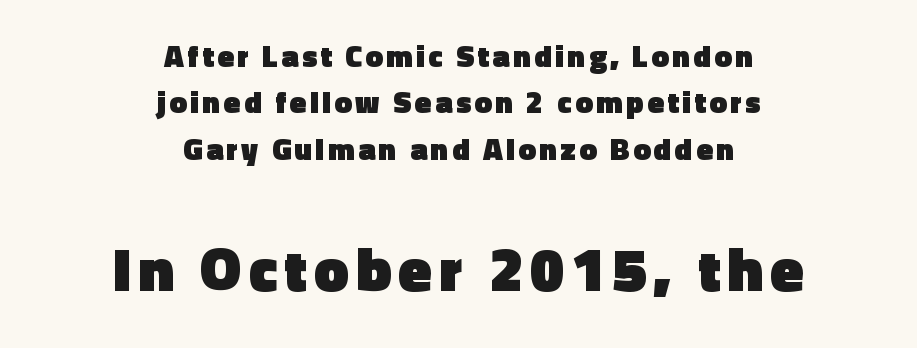
{"serif": "no", "italic": "no", "bold": "yes", "weight": "heavy", "width": "normal", "x_height": "medium", "monospaced": "no", "underline": "no", "align": "center", "line_spacing": "normal", "line_spacing_ratio": 1.5, "larger_block": "second", "size_ratio": 2.0, "glyph_px": 62}
